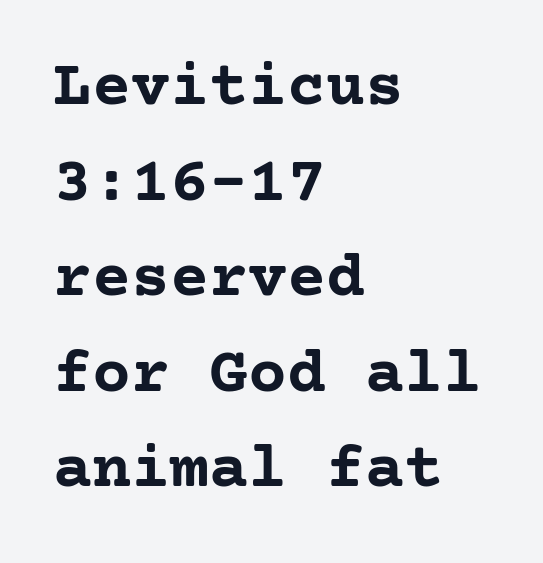
Q: Is the text bold? A: Yes.
Q: Is the text italic (slanted)? A: No, it is upright.
Q: Is the typeface a serif or a sans-serif typeface? A: Serif.
Q: Is the text underlined? A: No.
Q: How is the paragraph aligned? A: Left-aligned.
Q: Is the spacing between letters normal or unusually wide? A: Normal.
Q: Is the spacing between lines tight, normal or loose? A: Normal.
Q: Width (condensed, normal, or wide)? A: Normal.
Q: Stroke contrast? A: Low.
Q: x-height? A: Medium.
